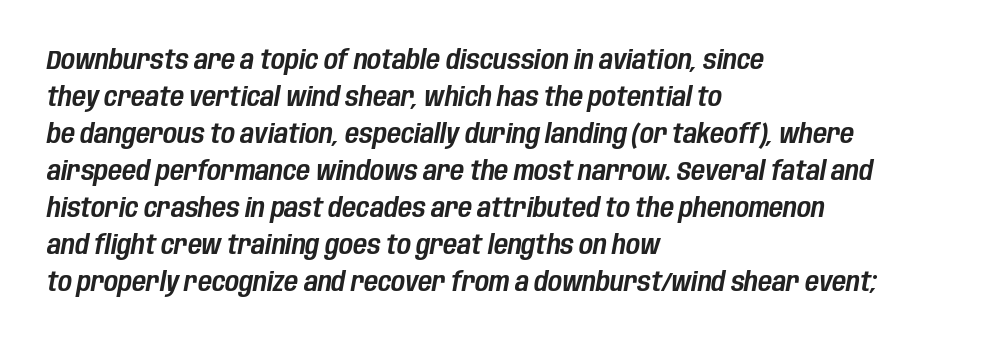
The image shows 27 px text type, italic (leaning right); set left-aligned, normal line spacing (1.37x), normal letter spacing, not underlined.
